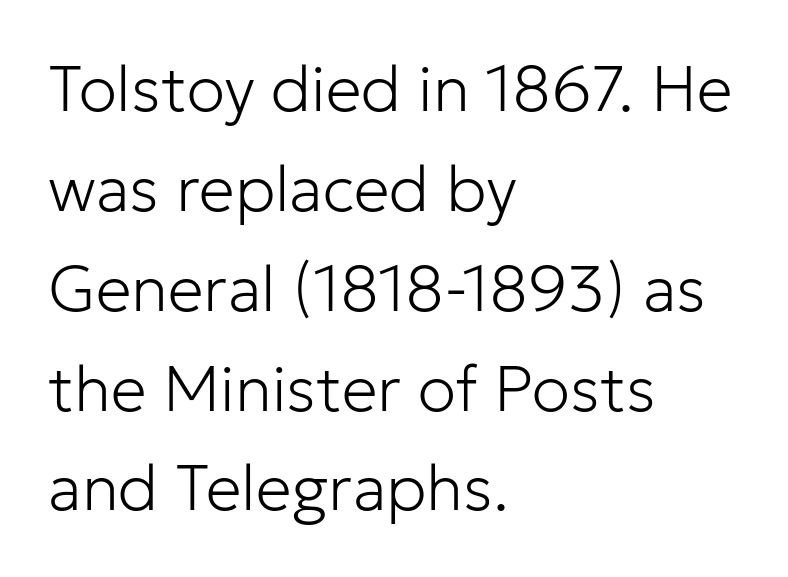
{"serif": "no", "italic": "no", "bold": "no", "weight": "light", "width": "normal", "stroke_contrast": "low", "x_height": "medium", "monospaced": "no", "underline": "no", "align": "left", "line_spacing": "normal", "line_spacing_ratio": 1.56, "letter_spacing": "normal", "letter_spacing_em": 0.0, "glyph_px": 64}
